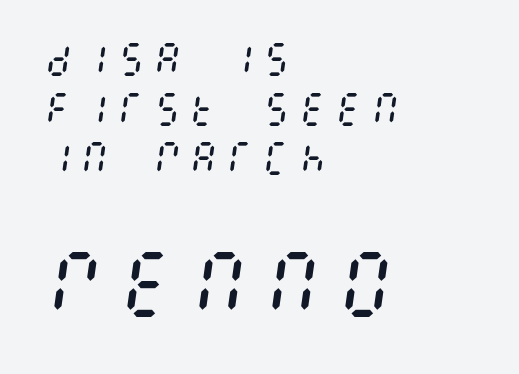
{"italic": "yes", "lean": "right", "slant_degrees": 8, "bold": "no", "weight": "regular", "width": "condensed", "stroke_contrast": "medium", "x_height": "large", "underline": "no", "align": "left", "line_spacing": "normal", "line_spacing_ratio": 1.38, "letter_spacing": "wide", "letter_spacing_em": 0.21, "larger_block": "second", "size_ratio": 2.0, "glyph_px": 72}
